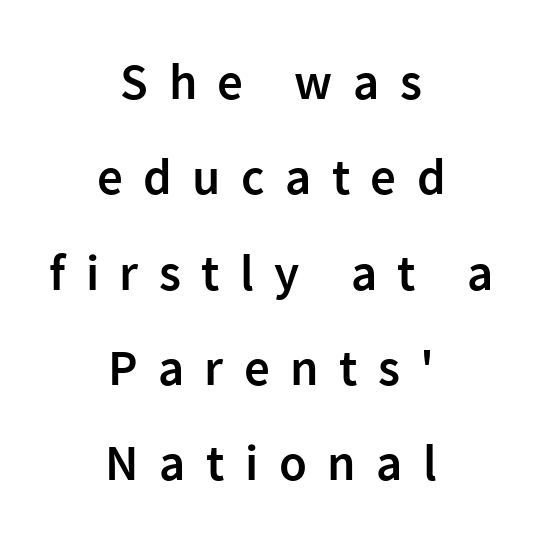
The letters stand upright; this is a roman face. The type is letterspaced generously, with wide tracking. Note the varied advance widths — an 'i' is clearly narrower than an 'm'. What weight is shown? A semibold, between regular and bold.
